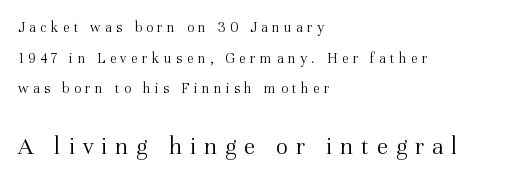
{"italic": "no", "bold": "no", "underline": "no", "align": "left", "line_spacing": "loose", "line_spacing_ratio": 2.05, "letter_spacing": "wide", "letter_spacing_em": 0.29, "larger_block": "second", "size_ratio": 1.73, "glyph_px": 26}
